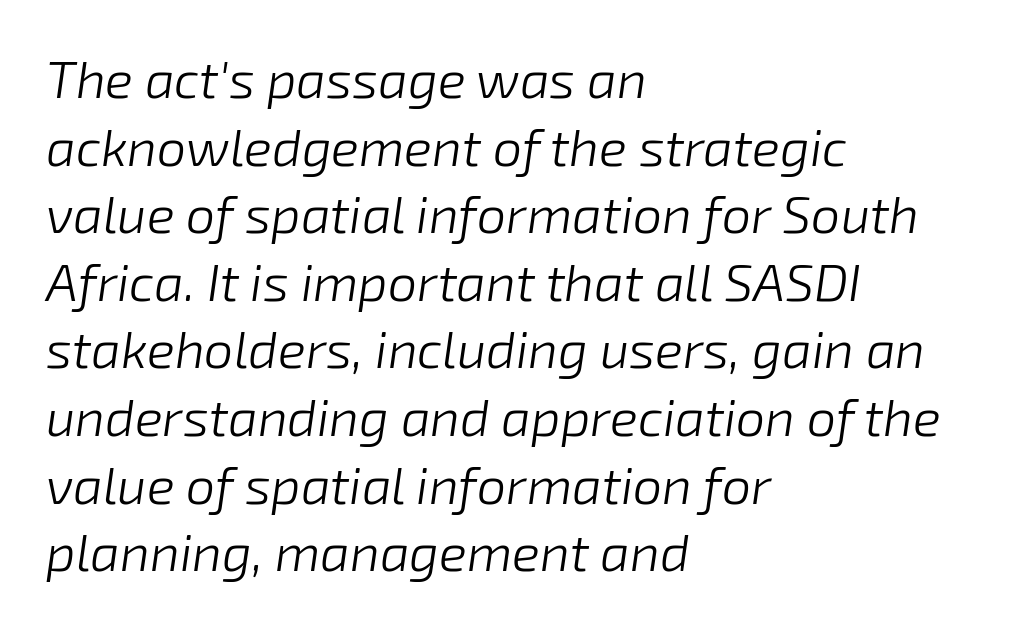
{"italic": "yes", "lean": "right", "slant_degrees": 8, "bold": "no", "weight": "light", "width": "normal", "stroke_contrast": "low", "x_height": "medium", "monospaced": "no", "underline": "no", "align": "left", "line_spacing": "normal", "line_spacing_ratio": 1.3, "letter_spacing": "normal", "letter_spacing_em": 0.0, "glyph_px": 52}
